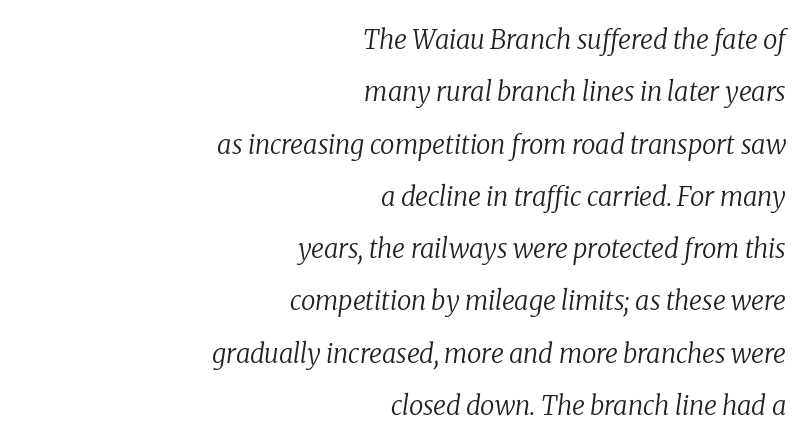
Only glyphs here, with clear space below each row. Interline gaps are noticeably wide in this sample. Here the glyphs are tracked normally, forming tight word shapes. The text block is weighted toward the right margin, trailing off unevenly leftward. This reads as an unemphasized weight, regular at the heaviest.
